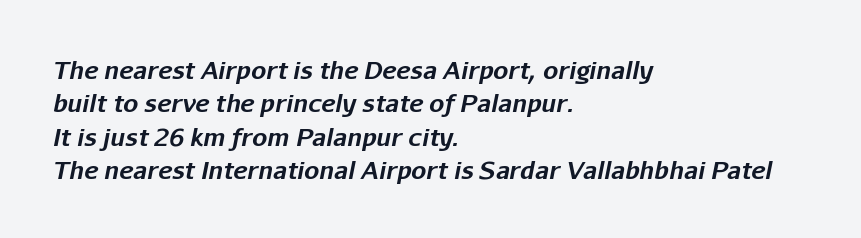
Is the type bold? Yes — the strokes are clearly thick and heavy. The passage shown leans; its letterforms are oblique. Underline: absent. The face used here is rendered with its standard letterfit.
